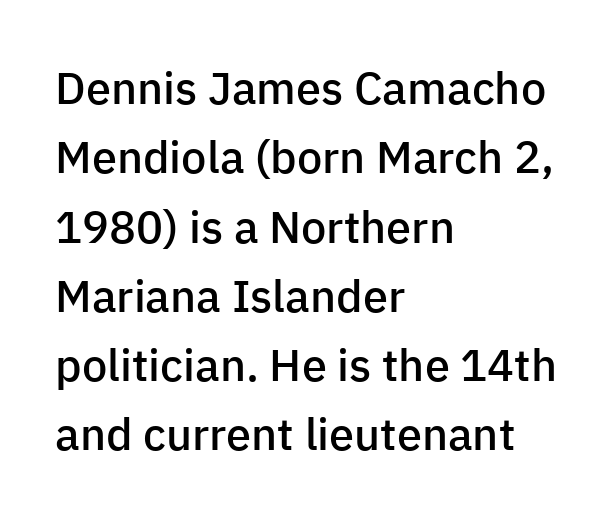
The image shows 45 px semibold sans-serif type, upright; set left-aligned, normal line spacing (1.54x), normal letter spacing, not underlined; low stroke contrast and a medium x-height.
